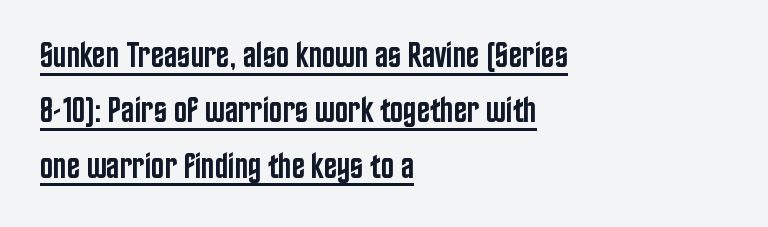
Q: Is the text bold? A: Semi-bold.
Q: Is the text italic (slanted)? A: No, it is upright.
Q: Is the typeface a serif or a sans-serif typeface? A: Sans-serif.
Q: Is the text underlined? A: Yes.
Q: How is the paragraph aligned? A: Left-aligned.
Q: Is the spacing between letters normal or unusually wide? A: Normal.
Q: Is the spacing between lines tight, normal or loose? A: Normal.
Q: Width (condensed, normal, or wide)? A: Condensed.
Q: Stroke contrast? A: Low.
Q: x-height? A: Large.
Q: Monospaced? A: No.
